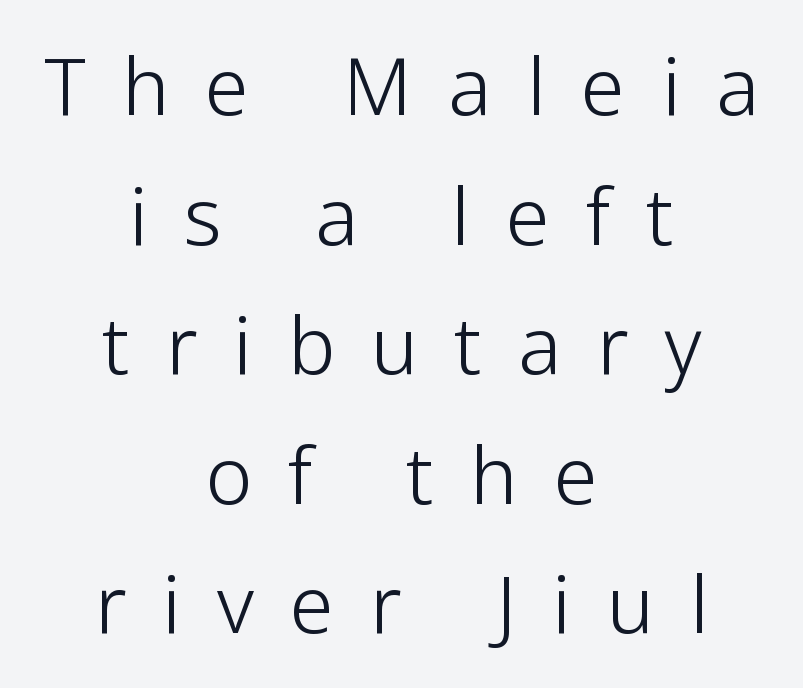
{"serif": "no", "italic": "no", "bold": "no", "weight": "light", "width": "normal", "stroke_contrast": "low", "x_height": "medium", "monospaced": "no", "underline": "no", "align": "center", "line_spacing": "normal", "line_spacing_ratio": 1.64, "letter_spacing": "wide", "letter_spacing_em": 0.46, "glyph_px": 79}
